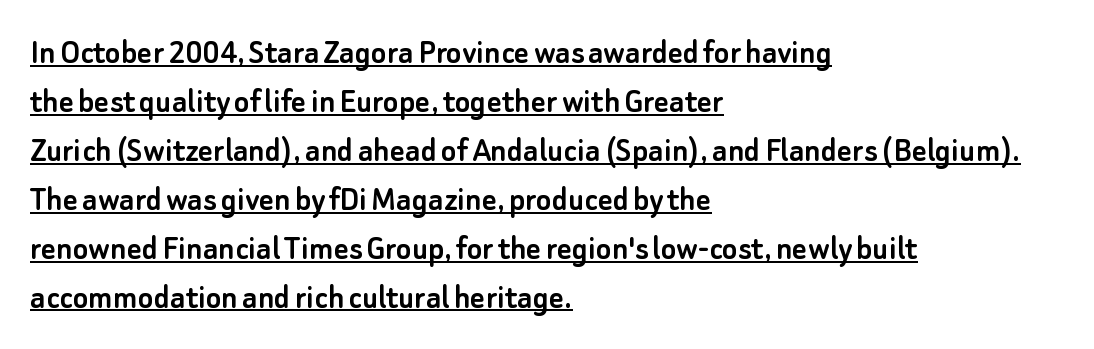
The image shows 36 px sans-serif type, upright; set left-aligned, normal line spacing (1.36x), normal letter spacing, underlined; low stroke contrast and a small x-height.
